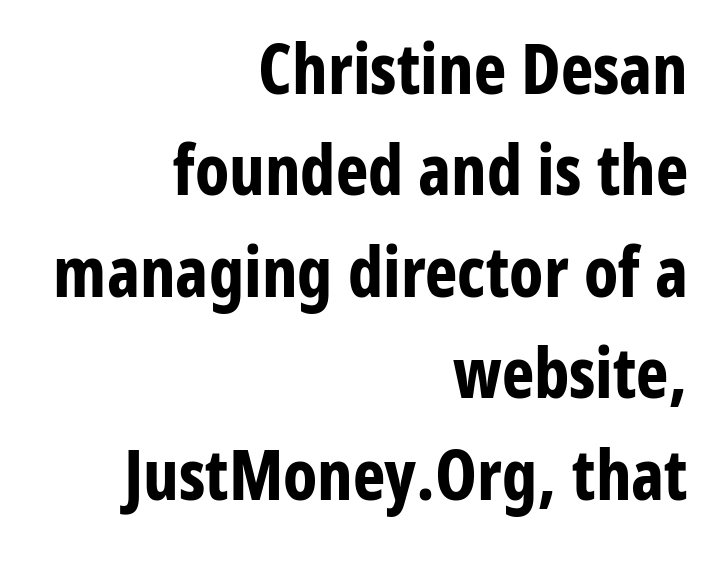
The image shows 69 px bold, condensed sans-serif type, upright; set right-aligned, normal line spacing (1.47x), normal letter spacing, not underlined; low stroke contrast and a medium x-height.
